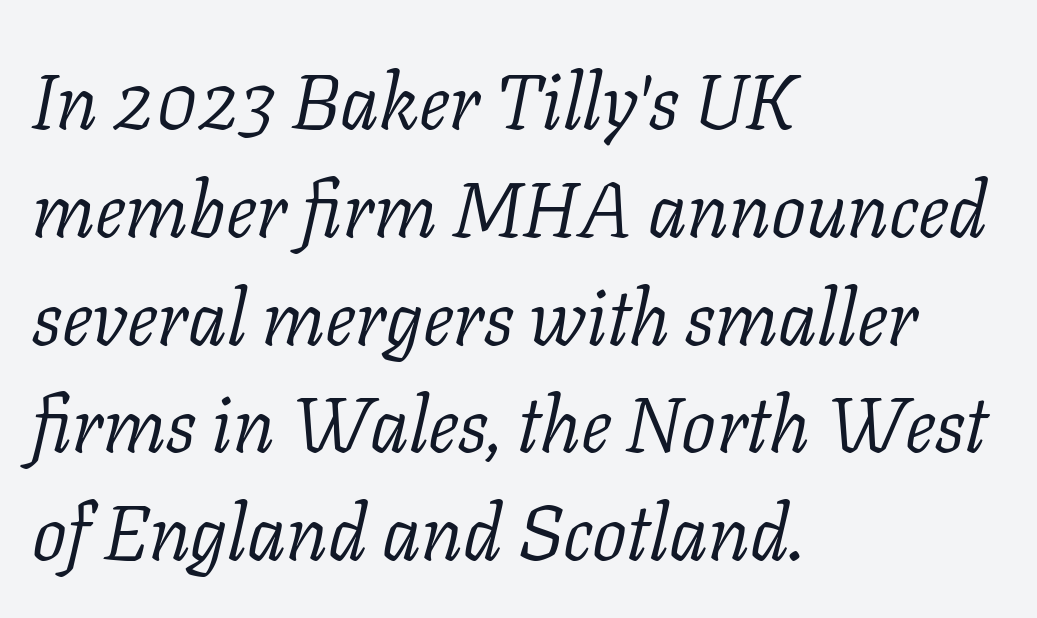
Rendered with sloped, italic letterforms. These lines are composed in type with serifs. Looks like regular typesetting: each glyph gets only the width it needs. No heavy texture on the line: the type isn't bold.
